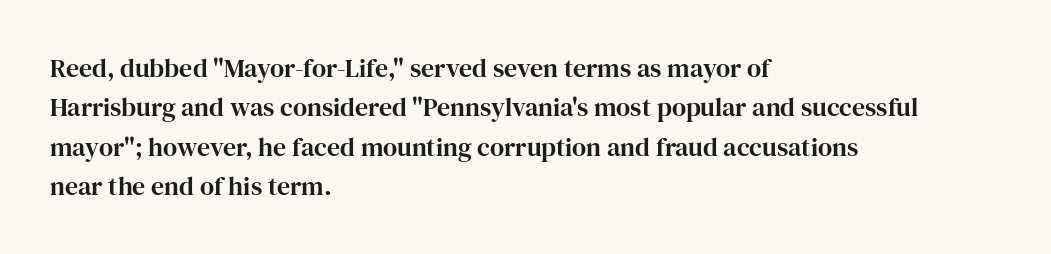
This rendering features lettering with no underline. Every row of glyphs begins at an identical x-position on the left. The leading is moderate, giving the passage an even texture. When letters stand straight like this, we call the style roman or upright.
